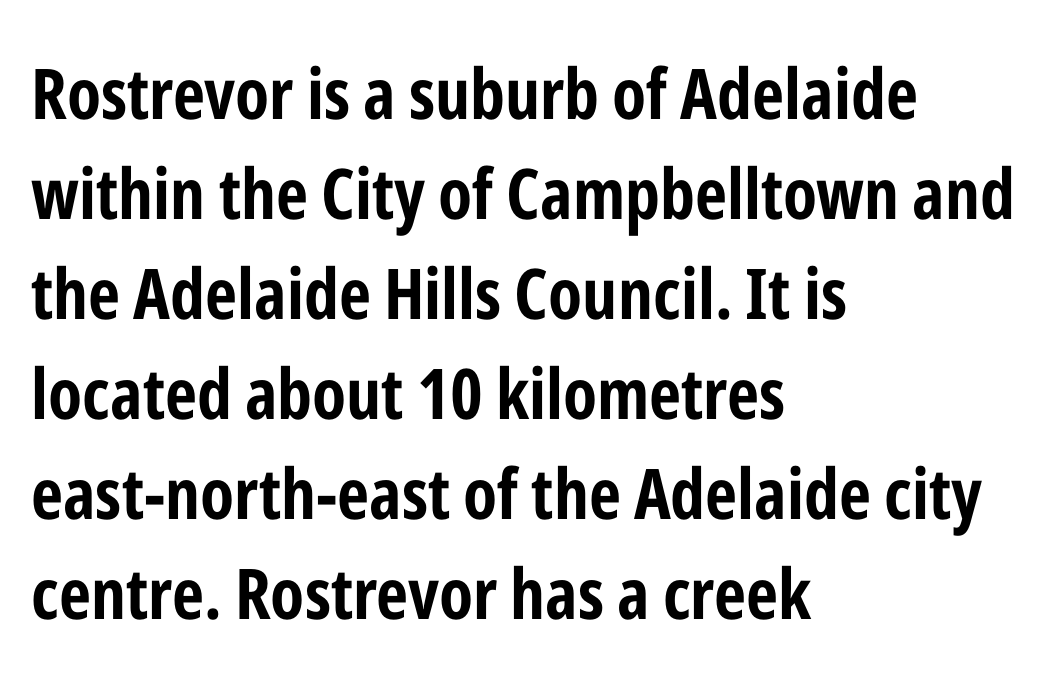
Rule under the text: the space is simply empty. A sans-serif font was chosen for this passage. Proportional: the letters do not fall into vertical columns. Compared with typical paragraphs, the rows here are spaced about the same.
